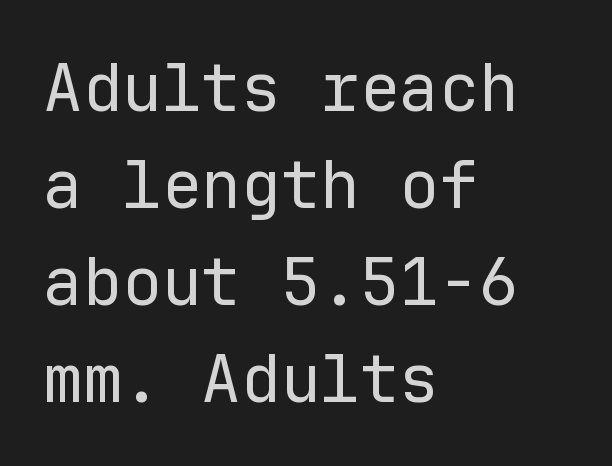
The image shows 66 px regular-weight sans-serif type, upright, monospaced; set left-aligned, normal line spacing (1.47x), normal letter spacing, not underlined; low stroke contrast and a medium x-height.
